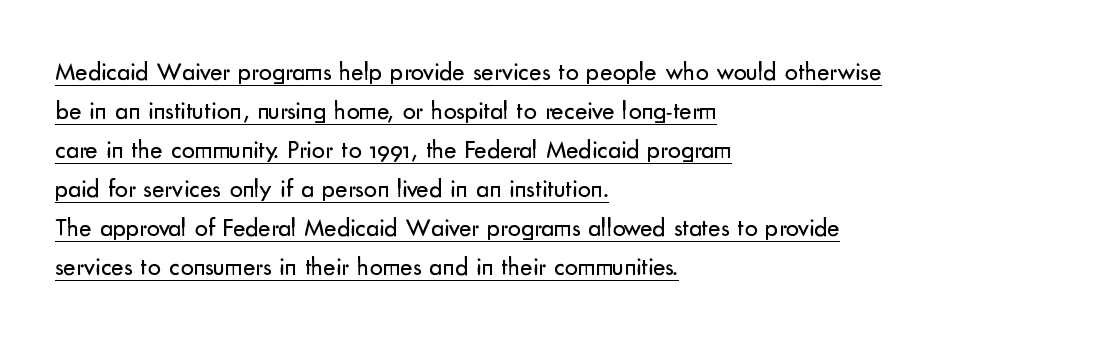
Decoration check: the copy is underlined. No italicization has been applied; the sample stays upright. Stems here are at most as thick as an everyday book face. The typesetter chose a ragged-right arrangement here.
